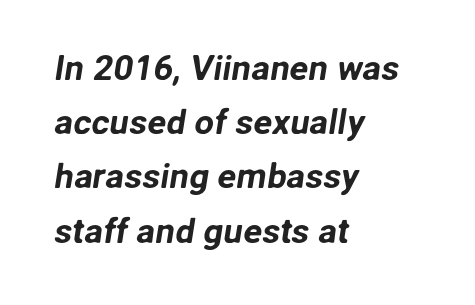
Each letter keeps its own natural width here, so spacing adapts to shape. Is the block centered? No — it sits flush against the left margin. Reading down the column, the eye jumps a familiar distance to each next line. Letter spacing: default. Typographically, this falls in the sans-serif category. Nobody drew a line under any word here.
